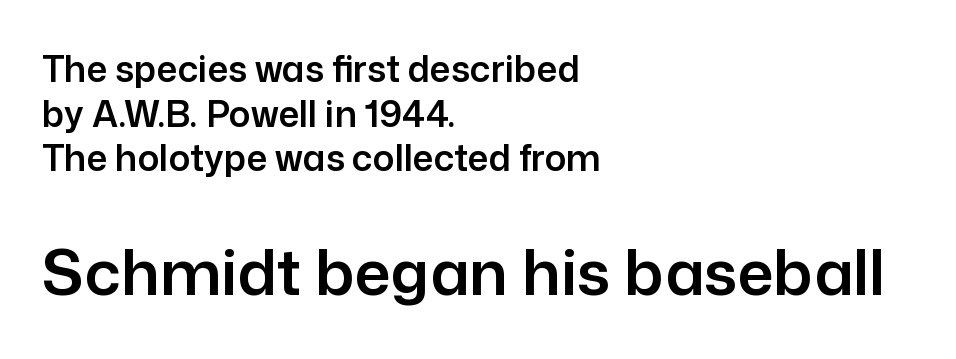
The rag falls on the right side of this text block. Tracking value appears to be zero — textbook default spacing. Reading top to bottom, the characters get bigger at the block break. The rendering uses natural spacing where letterforms have individual widths. Quick note: not italic, upright. Note: no serifs on the glyphs.
